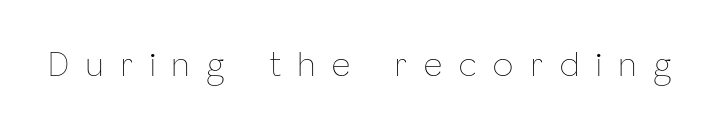
Q: Is the text bold? A: No.
Q: Is the text italic (slanted)? A: No, it is upright.
Q: Is the text underlined? A: No.
Q: Is the spacing between letters normal or unusually wide? A: Unusually wide.
Q: Width (condensed, normal, or wide)? A: Condensed.
Q: Stroke contrast? A: Low.
Q: x-height? A: Medium.
Q: Monospaced? A: No.
